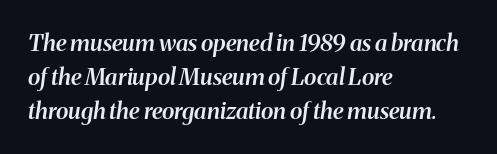
{"italic": "yes", "lean": "right", "slant_degrees": 8, "bold": "semi", "underline": "no", "align": "left", "line_spacing": "normal", "line_spacing_ratio": 1.47, "letter_spacing": "normal", "letter_spacing_em": 0.0, "glyph_px": 23}
